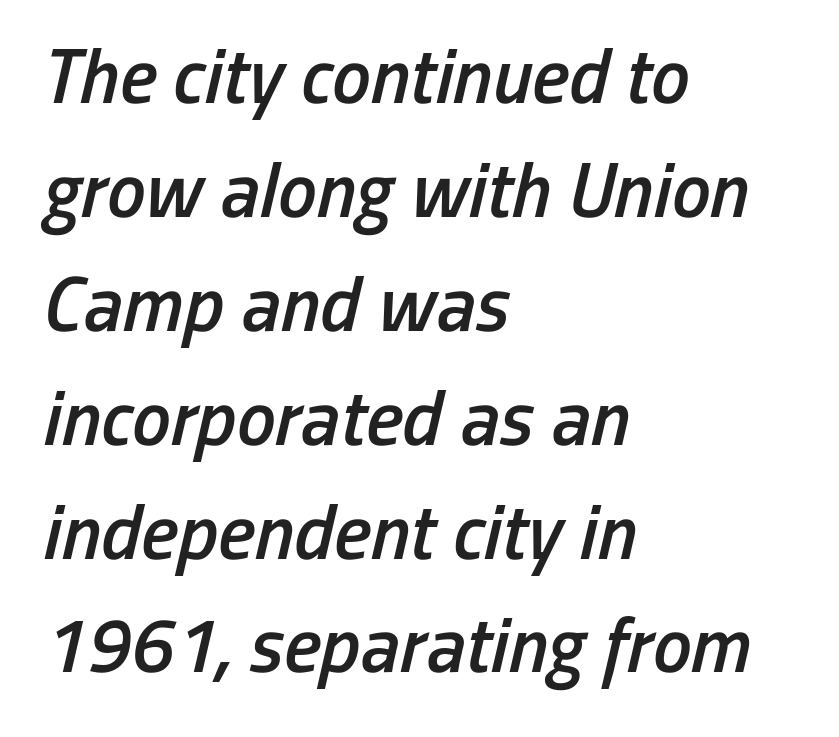
{"italic": "yes", "lean": "right", "slant_degrees": 13, "bold": "semi", "weight": "semibold", "width": "condensed", "stroke_contrast": "low", "x_height": "medium", "monospaced": "no", "underline": "no", "align": "left", "line_spacing": "normal", "line_spacing_ratio": 1.46, "letter_spacing": "normal", "letter_spacing_em": 0.0, "glyph_px": 78}
